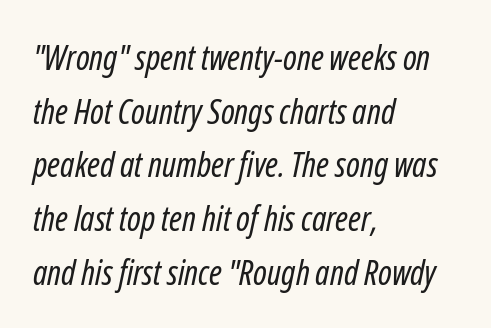
{"italic": "yes", "lean": "right", "slant_degrees": 12, "bold": "no", "weight": "regular", "width": "condensed", "stroke_contrast": "low", "x_height": "medium", "monospaced": "no", "underline": "no", "align": "left", "line_spacing": "normal", "line_spacing_ratio": 1.58, "letter_spacing": "normal", "letter_spacing_em": 0.0, "glyph_px": 34}
